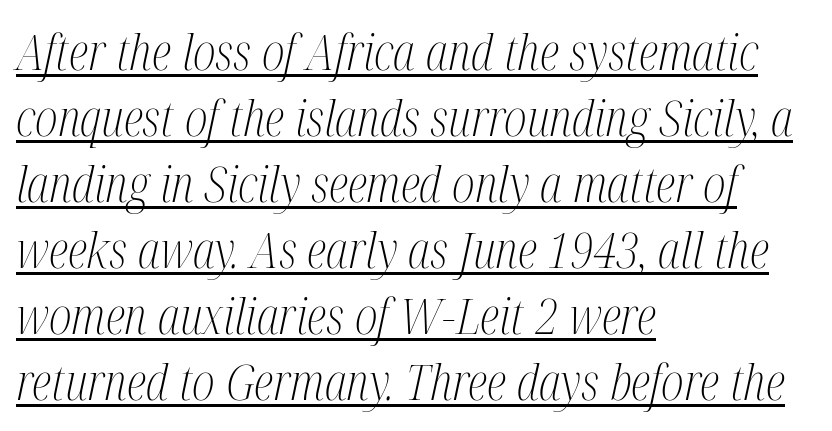
The image shows 50 px light, condensed serif type, italic (leaning right); set left-aligned, normal line spacing (1.32x), normal letter spacing, underlined; medium stroke contrast and a medium x-height.
